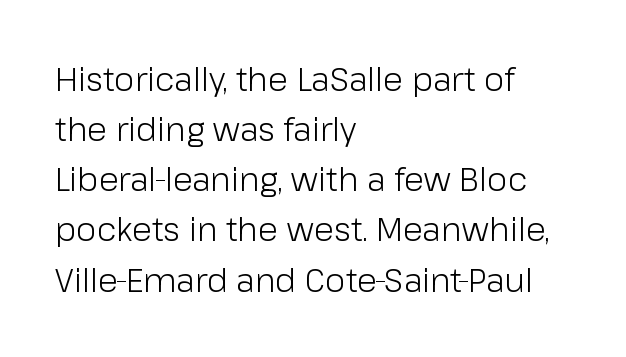
The image shows 33 px light sans-serif type, upright; set left-aligned, normal line spacing (1.52x), normal letter spacing, not underlined; low stroke contrast and a medium x-height.
